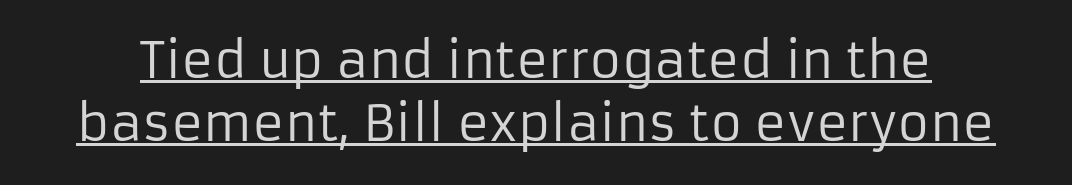
Q: Is the text bold? A: No.
Q: Is the text italic (slanted)? A: No, it is upright.
Q: Is the typeface a serif or a sans-serif typeface? A: Sans-serif.
Q: Is the text underlined? A: Yes.
Q: Is the spacing between letters normal or unusually wide? A: Normal.
Q: Is the spacing between lines tight, normal or loose? A: Normal.
Q: Width (condensed, normal, or wide)? A: Normal.
Q: Stroke contrast? A: Low.
Q: x-height? A: Medium.
Q: Monospaced? A: No.
